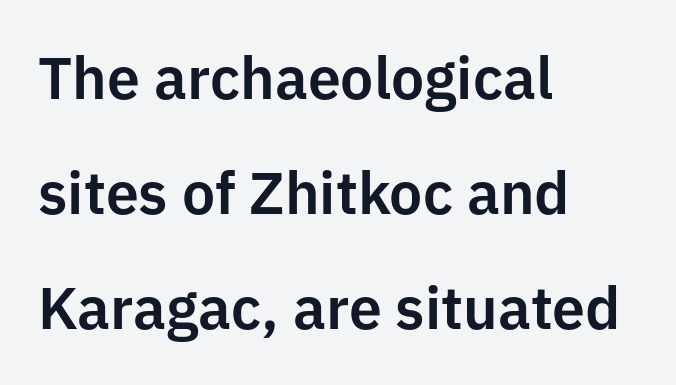
You can tell from the bare stems that sans-serif type was used. Every row of glyphs begins at an identical x-position on the left. Proportional: the letters do not fall into vertical columns. There is no visible air inserted between adjacent glyphs. The block of text is sparse from top to bottom, with ample space between rows.
